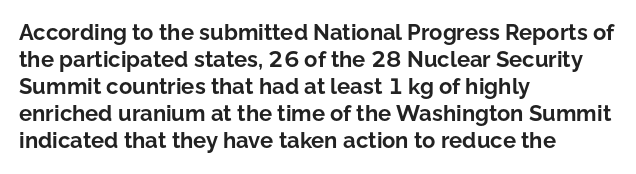
Q: Is the text bold? A: Yes.
Q: Is the text italic (slanted)? A: No, it is upright.
Q: Is the text underlined? A: No.
Q: How is the paragraph aligned? A: Left-aligned.
Q: Is the spacing between letters normal or unusually wide? A: Normal.
